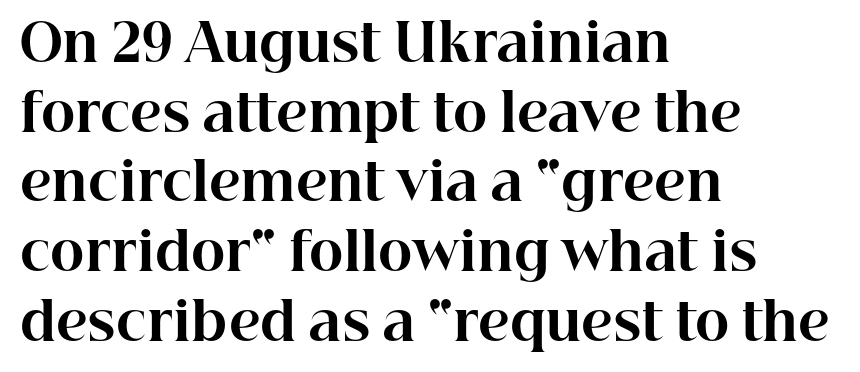
The rendering uses a bold face; every stroke is thick and dark. Students, observe: this is what conventionally led text looks like. Only glyphs here, with clear space below each row. The font's upright variant was chosen for this text. The letters advance in unequal steps, a hallmark of proportional type. Teacher's note: observe the even left margin — that is flush-left alignment.
